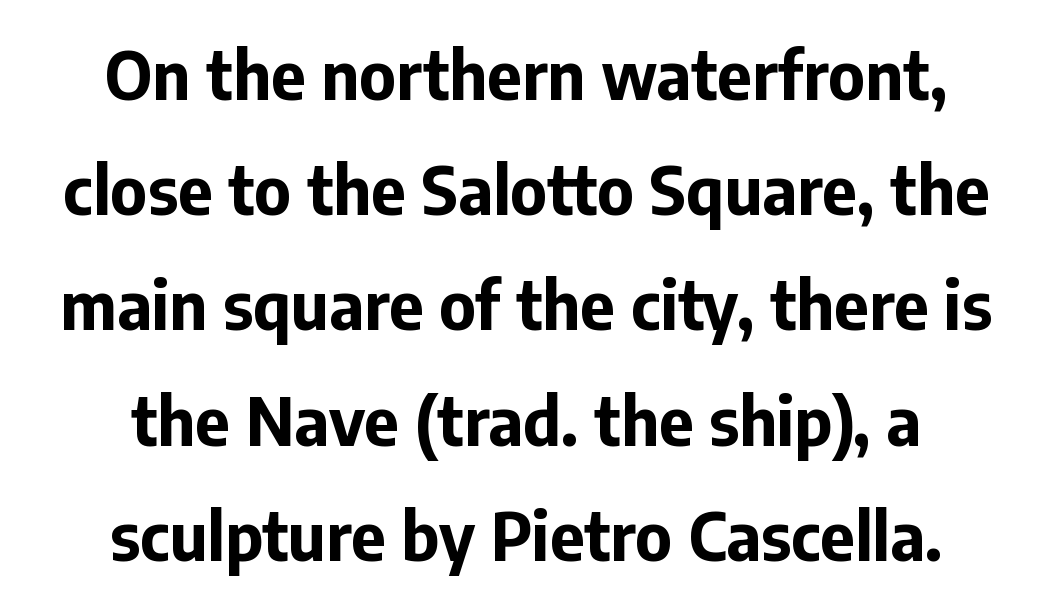
Q: Is the text bold? A: Yes.
Q: Is the text italic (slanted)? A: No, it is upright.
Q: Is the typeface a serif or a sans-serif typeface? A: Sans-serif.
Q: Is the text underlined? A: No.
Q: How is the paragraph aligned? A: Centered.
Q: Is the spacing between letters normal or unusually wide? A: Normal.
Q: Width (condensed, normal, or wide)? A: Normal.
Q: Stroke contrast? A: Low.
Q: x-height? A: Medium.
Q: Monospaced? A: No.
